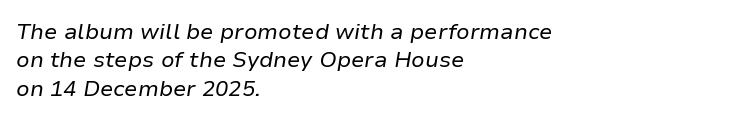
Q: Is the text bold? A: No.
Q: Is the text italic (slanted)? A: Yes, it leans right by about 9 degrees.
Q: Is the text underlined? A: No.
Q: How is the paragraph aligned? A: Left-aligned.
Q: Is the spacing between letters normal or unusually wide? A: Normal.
Q: Is the spacing between lines tight, normal or loose? A: Normal.
